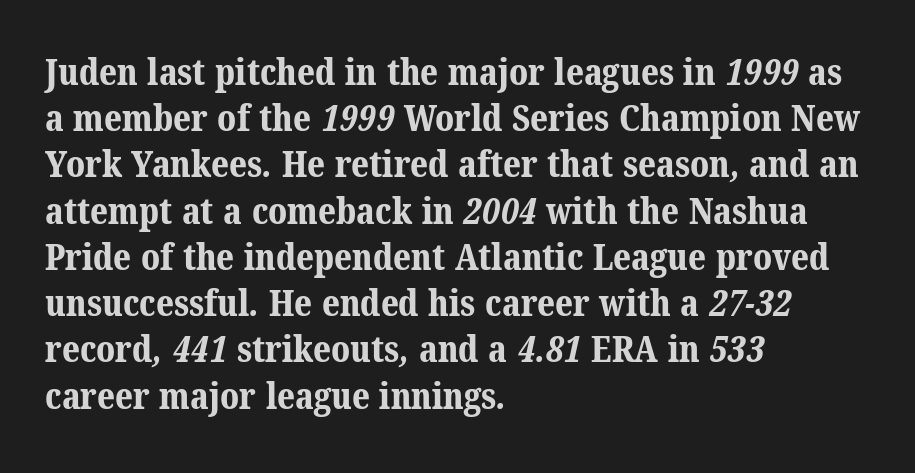
{"serif": "yes", "bold": "yes", "weight": "bold", "width": "normal", "stroke_contrast": "medium", "x_height": "medium", "monospaced": "no", "underline": "no", "align": "left", "line_spacing": "normal", "line_spacing_ratio": 1.25, "letter_spacing": "normal", "letter_spacing_em": 0.0, "glyph_px": 37}
